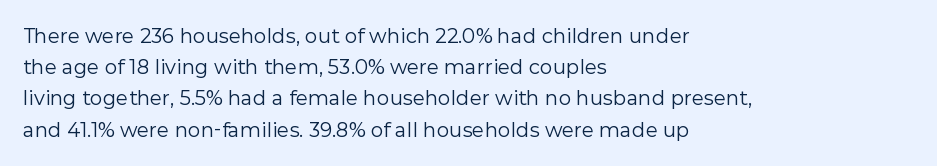
Between one letter and the next there's only the usual sliver of space. Letters rest on an invisible, unmarked baseline. Does the copy run flush right? No — it runs flush left. Nothing heavy about these letters — not bold at all.
